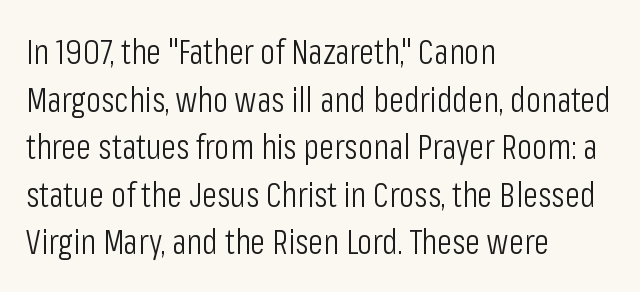
The letters advance in unequal steps, a hallmark of proportional type. Rows of type keep a routine distance in the vertical direction. Caption: multi-line text, flush left, ragged right. Examine the stroke ends and you'll find no serifs.
